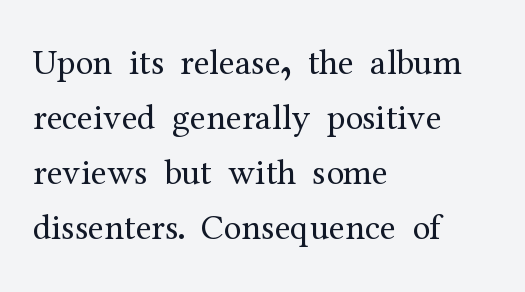
The image shows 36 px regular-weight serif type, upright; set left-aligned, normal line spacing (1.53x), normal letter spacing, not underlined; medium stroke contrast and a medium x-height.
